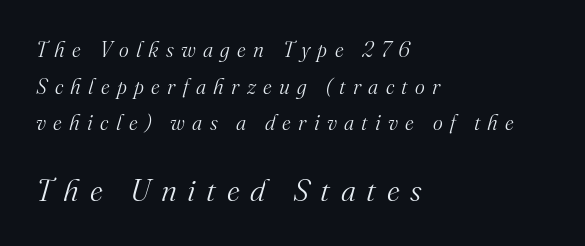
The block sitting lower on the canvas is the one with enlarged characters. Serifs: yes, visible at the terminals of the letterforms. A typesetter would mark this as italic. Looks like regular typesetting: each glyph gets only the width it needs. The passage shown is not underscored anywhere. This rendering uses left alignment, leaving the right contour irregular.
